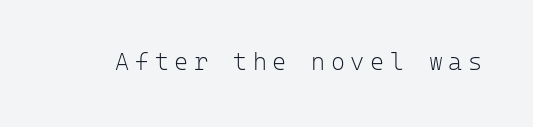
{"italic": "no", "bold": "no", "underline": "no", "letter_spacing": "wide", "letter_spacing_em": 0.23, "glyph_px": 24}
